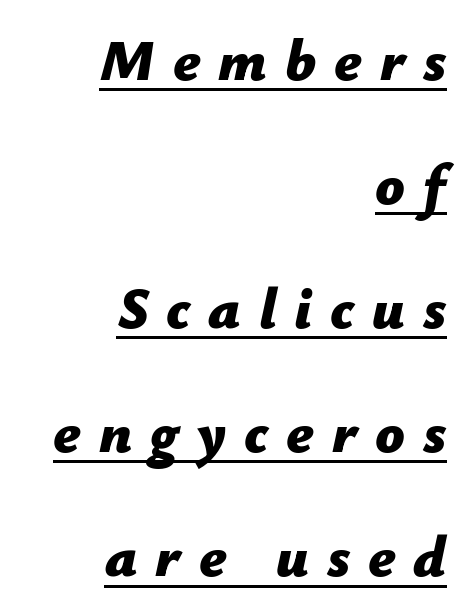
Characters are canted at an angle relative to the baseline's perpendicular. The type is letterspaced generously, with wide tracking. A typesetter would call this proportional, since set widths differ per character. The strokes are fattened all the way to bold. Right-aligned paragraph, ragged on the left.
